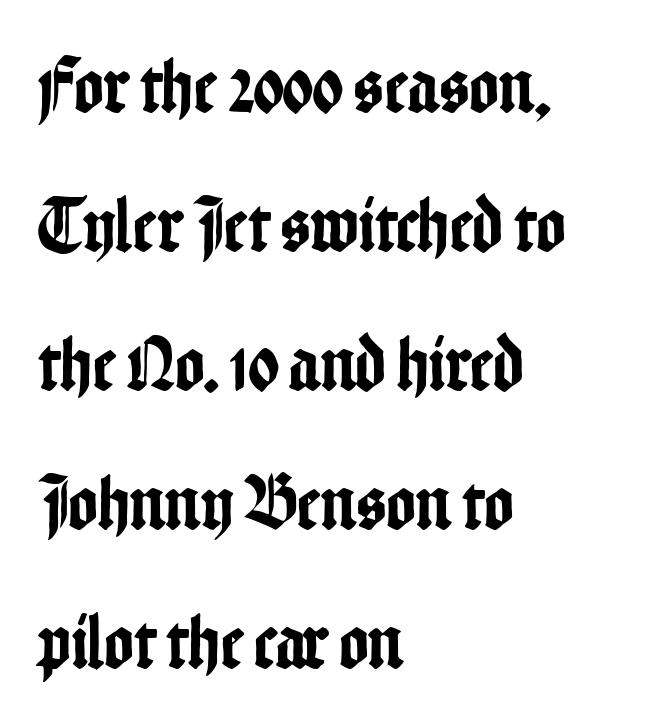
Q: Is the text italic (slanted)? A: No, it is upright.
Q: Is the typeface a serif or a sans-serif typeface? A: Sans-serif.
Q: Is the text underlined? A: No.
Q: How is the paragraph aligned? A: Left-aligned.
Q: Is the spacing between letters normal or unusually wide? A: Normal.
Q: Width (condensed, normal, or wide)? A: Condensed.
Q: Stroke contrast? A: Low.
Q: x-height? A: Medium.
Q: Monospaced? A: No.
